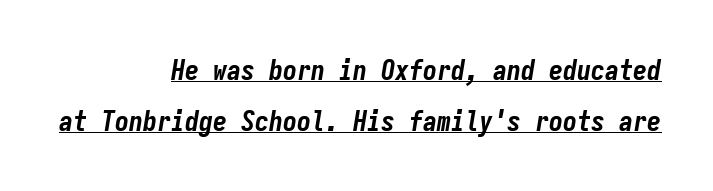
Letter spacing: default. Thick stems and heavy bowls — unmistakably bold. The sample's only ornament is a line tracing under the words. Typeset ragged left — the right edge is the straight one.
